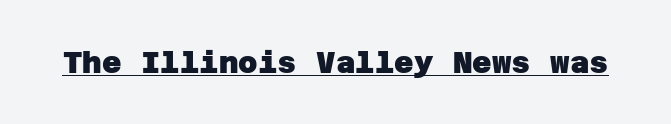
The designer went with a sans here, leaving each stem footless. Caption: lettering with a line underneath. The face used here has the dense, thick strokes of a bold. Observe the ordinary spacing: letters are neighbours, not strangers.
